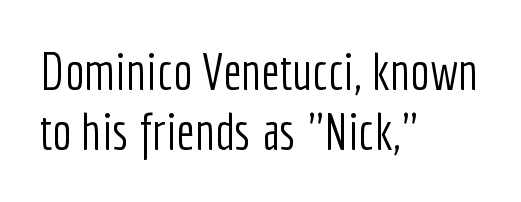
The image shows 52 px light, condensed sans-serif type, upright; set left-aligned, line spacing 1.16x, normal letter spacing, not underlined; low stroke contrast and a medium x-height.
